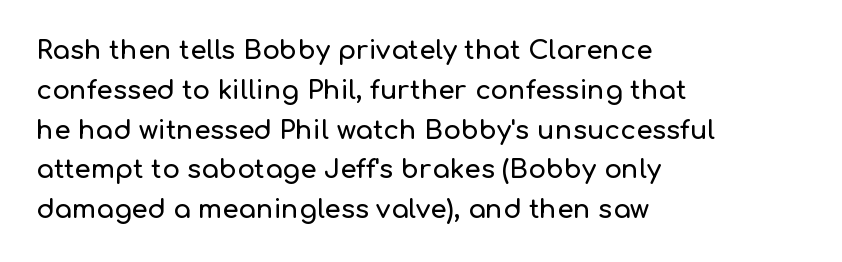
How would I describe the line gaps? Plain and ordinary. Does extra space separate the letters? No, they use regular spacing. These lines stack with their left ends in a neat column. Underlining? Definitely not there. Quick note: not italic, upright.
